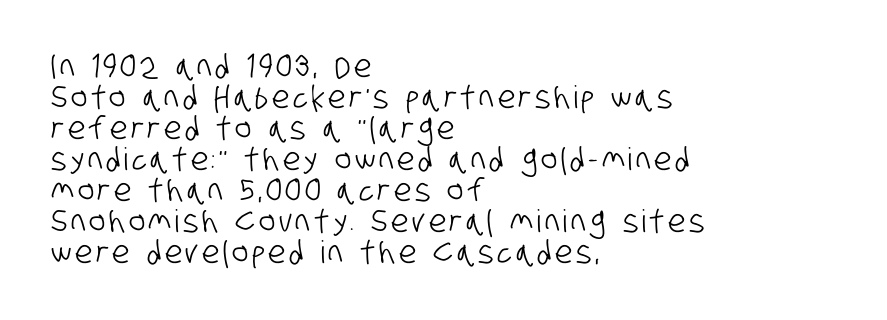
{"serif": "no", "width": "condensed", "stroke_contrast": "low", "x_height": "large", "monospaced": "no", "underline": "no", "align": "left", "line_spacing": "tight", "line_spacing_ratio": 1.0, "glyph_px": 31}
